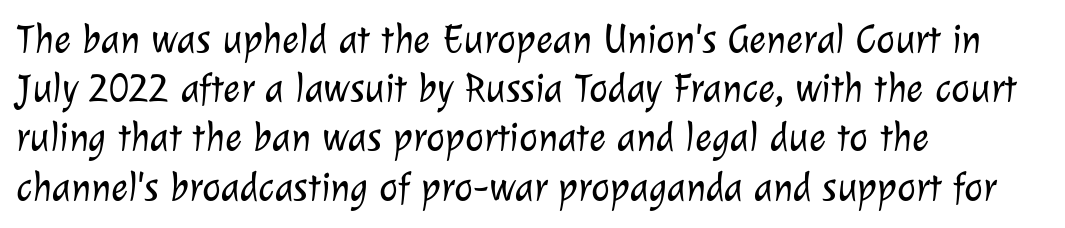
Q: Is the text bold? A: No.
Q: Is the typeface a serif or a sans-serif typeface? A: Sans-serif.
Q: Is the text underlined? A: No.
Q: How is the paragraph aligned? A: Left-aligned.
Q: Is the spacing between letters normal or unusually wide? A: Normal.
Q: Width (condensed, normal, or wide)? A: Normal.
Q: Stroke contrast? A: Low.
Q: x-height? A: Medium.
Q: Monospaced? A: No.
